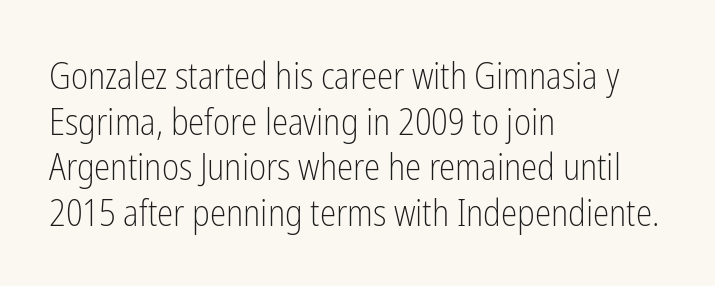
Tall strokes in this sample are plumb rather than angled. Plain, unruled lines of type. Characters follow at the spacing the type designer built in. This sample has the flowing, uneven cadence of proportional lettering. Note: no serifs on the glyphs. Is this a heavy cut? Hardly; it is regular or lighter.
